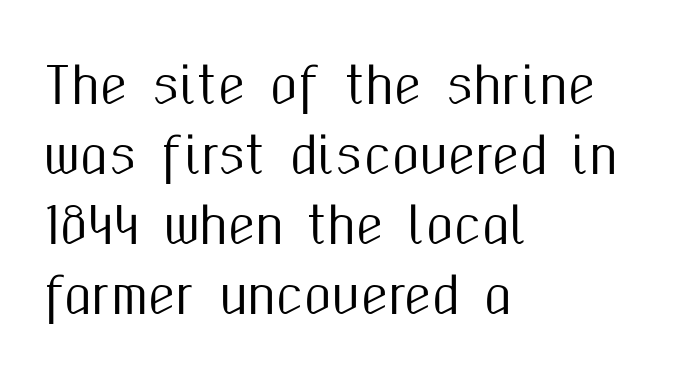
Q: Is the text italic (slanted)? A: No, it is upright.
Q: Is the typeface a serif or a sans-serif typeface? A: Sans-serif.
Q: Is the text underlined? A: No.
Q: How is the paragraph aligned? A: Left-aligned.
Q: Is the spacing between letters normal or unusually wide? A: Normal.
Q: Is the spacing between lines tight, normal or loose? A: Normal.
Q: Width (condensed, normal, or wide)? A: Condensed.
Q: Stroke contrast? A: Medium.
Q: x-height? A: Medium.
Q: Monospaced? A: No.
